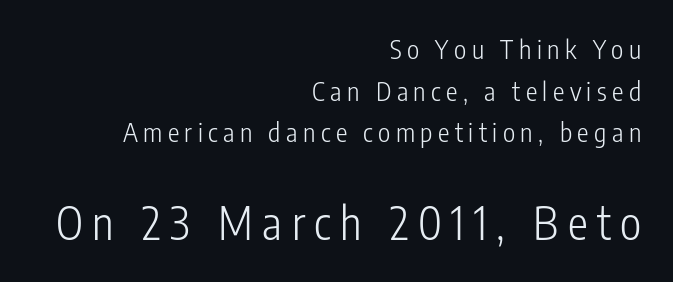
{"serif": "no", "italic": "no", "bold": "no", "weight": "light", "width": "condensed", "stroke_contrast": "low", "x_height": "medium", "monospaced": "no", "underline": "no", "align": "right", "line_spacing": "normal", "line_spacing_ratio": 1.6, "letter_spacing": "wide", "letter_spacing_em": 0.21, "larger_block": "second", "size_ratio": 1.73, "glyph_px": 45}
